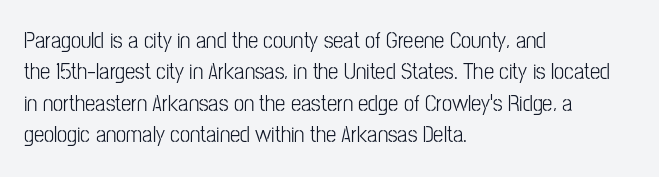
Q: Is the text bold? A: No.
Q: Is the text italic (slanted)? A: No, it is upright.
Q: Is the text underlined? A: No.
Q: How is the paragraph aligned? A: Left-aligned.
Q: Is the spacing between letters normal or unusually wide? A: Normal.
Q: Is the spacing between lines tight, normal or loose? A: Normal.
